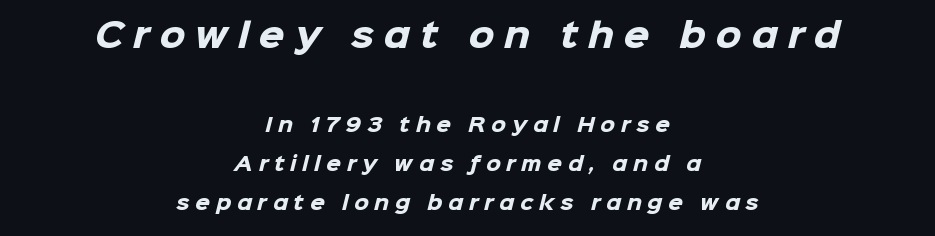
Line spacing here is loose. The earlier block is typeset at a bigger size than the later block. The area under the type is left untouched. Short note: letters widely spaced. Spacing verdict: proportional, widths tailored to each character. Every row of glyphs is offset so its center matches the block's center.
